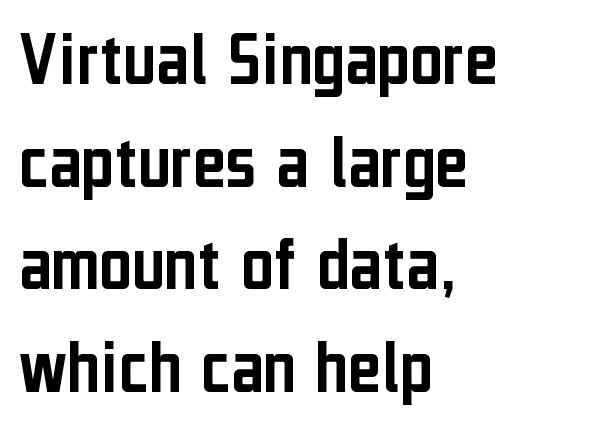
Q: Is the text italic (slanted)? A: No, it is upright.
Q: Is the typeface a serif or a sans-serif typeface? A: Sans-serif.
Q: Is the text underlined? A: No.
Q: How is the paragraph aligned? A: Left-aligned.
Q: Is the spacing between letters normal or unusually wide? A: Normal.
Q: Is the spacing between lines tight, normal or loose? A: Normal.
Q: Width (condensed, normal, or wide)? A: Condensed.
Q: Stroke contrast? A: Low.
Q: x-height? A: Medium.
Q: Monospaced? A: No.
